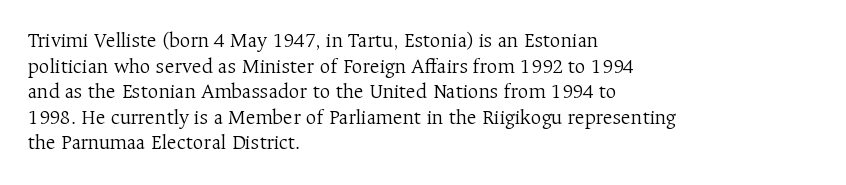
Does extra space separate the letters? No, they use regular spacing. The passage is arranged the way most books set body copy — flush left. The area under the type is left untouched. The face looks like a standard text weight, possibly lighter. Notice how the stems are strictly vertical — no italics here.
